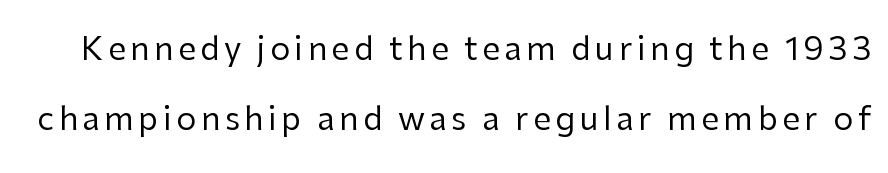
Q: Is the text bold? A: No.
Q: Is the text italic (slanted)? A: No, it is upright.
Q: Is the typeface a serif or a sans-serif typeface? A: Sans-serif.
Q: Is the text underlined? A: No.
Q: Is the spacing between lines tight, normal or loose? A: Loose.
Q: Width (condensed, normal, or wide)? A: Normal.
Q: Stroke contrast? A: Low.
Q: x-height? A: Medium.
Q: Monospaced? A: No.
